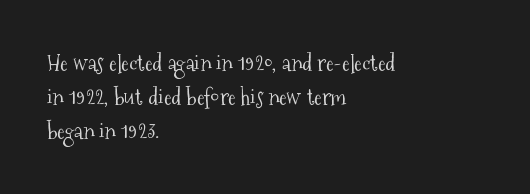
Just letters on the line, the space beneath them empty. Evenly set lines give the paragraph a standard silhouette. Heft: none added — not bold. Notice how the passage keeps a crisp vertical edge on the left only. No extra tracking has been applied to these lines. A roman cut, with each character standing at attention.
